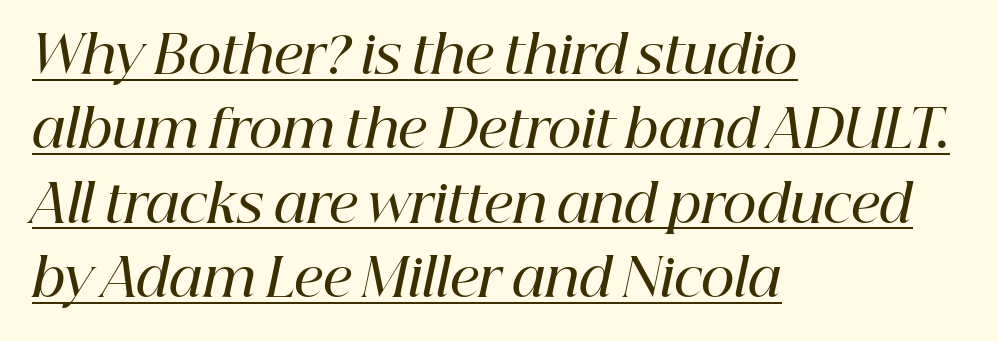
The image shows 52 px semibold serif type, italic (leaning right); set left-aligned, normal line spacing (1.43x), normal letter spacing, underlined; high stroke contrast and a medium x-height.
